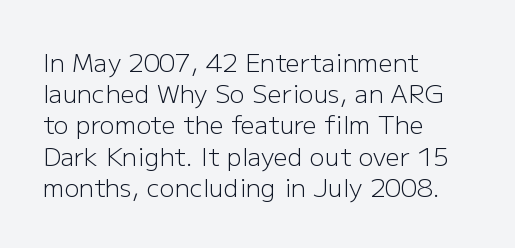
Q: Is the text bold? A: No.
Q: Is the text italic (slanted)? A: No, it is upright.
Q: Is the text underlined? A: No.
Q: How is the paragraph aligned? A: Left-aligned.
Q: Is the spacing between letters normal or unusually wide? A: Normal.
Q: Is the spacing between lines tight, normal or loose? A: Normal.
